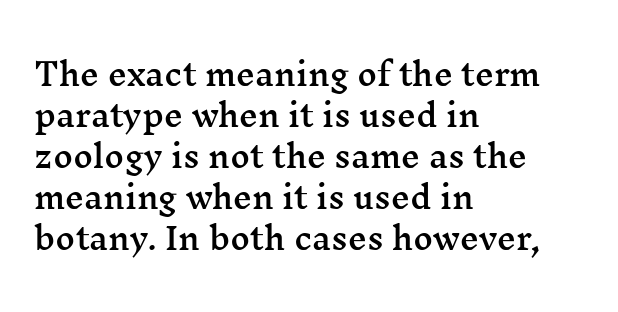
The image shows 30 px wide serif type, upright; set left-aligned, normal line spacing (1.37x), normal letter spacing, not underlined; medium stroke contrast and a medium x-height.
